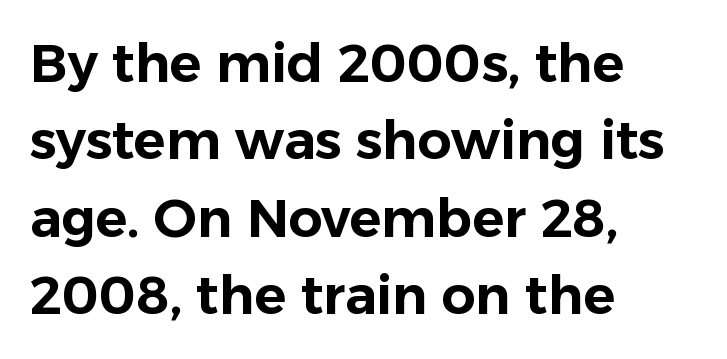
Q: Is the text italic (slanted)? A: No, it is upright.
Q: Is the typeface a serif or a sans-serif typeface? A: Sans-serif.
Q: Is the text underlined? A: No.
Q: How is the paragraph aligned? A: Left-aligned.
Q: Is the spacing between letters normal or unusually wide? A: Normal.
Q: Is the spacing between lines tight, normal or loose? A: Normal.
Q: Width (condensed, normal, or wide)? A: Normal.
Q: Stroke contrast? A: Low.
Q: x-height? A: Medium.
Q: Monospaced? A: No.
